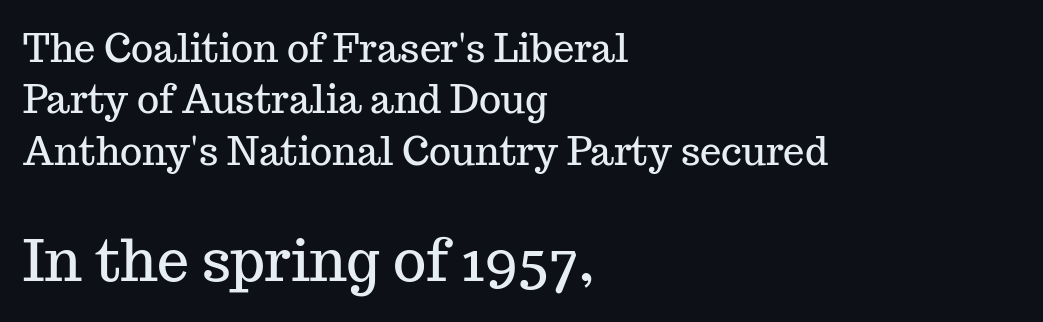
Q: Is the text italic (slanted)? A: No, it is upright.
Q: Is the typeface a serif or a sans-serif typeface? A: Serif.
Q: Is the text underlined? A: No.
Q: How is the paragraph aligned? A: Left-aligned.
Q: Is the spacing between letters normal or unusually wide? A: Normal.
Q: Is the spacing between lines tight, normal or loose? A: Normal.
Q: Which block of text is set in a larger size, the first (top) or the second (bottom)? A: The second (bottom) one.
Q: Width (condensed, normal, or wide)? A: Normal.
Q: Stroke contrast? A: Medium.
Q: x-height? A: Medium.
Q: Monospaced? A: No.
